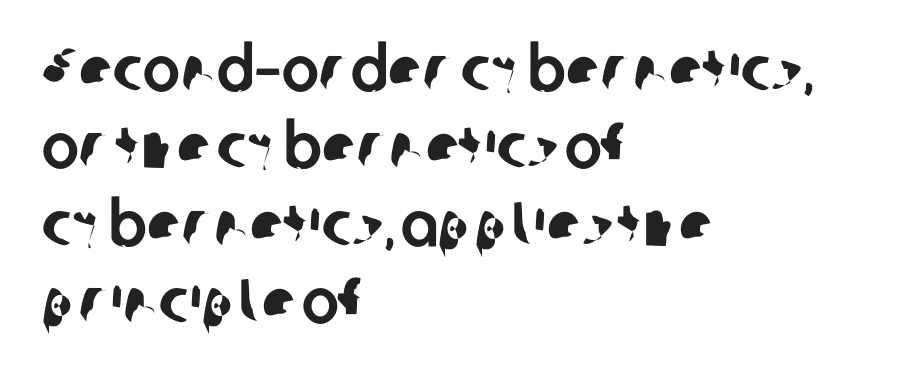
The face used here is rendered with its standard letterfit. The typeface chosen for these lines omits serifs. Typeset ragged right — the left edge is the straight one. The letters advance in unequal steps, a hallmark of proportional type. Each row of text sits above clean, open space.
